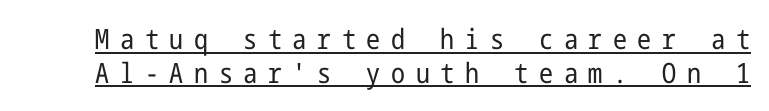
What decoration does the sample have? An underline. Serif or sans? Sans — the stroke terminals are bare. Compared with typical body copy, the letter spacing here is much looser. No chunkiness to these letters — they're not bold.
